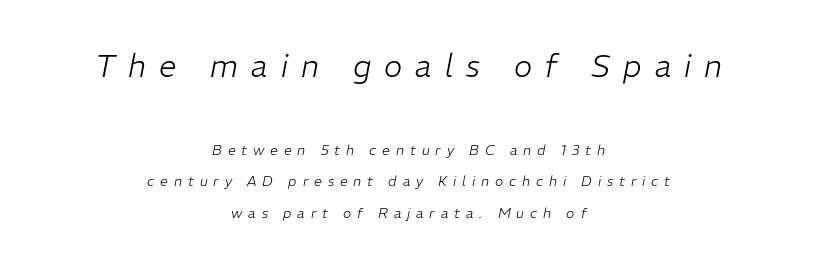
Q: Is the text bold? A: No.
Q: Is the text italic (slanted)? A: Yes, it leans right by about 11 degrees.
Q: Is the text underlined? A: No.
Q: How is the paragraph aligned? A: Centered.
Q: Is the spacing between letters normal or unusually wide? A: Unusually wide.
Q: Is the spacing between lines tight, normal or loose? A: Loose.
Q: Which block of text is set in a larger size, the first (top) or the second (bottom)? A: The first (top) one.
Q: Width (condensed, normal, or wide)? A: Normal.
Q: Stroke contrast? A: Low.
Q: x-height? A: Medium.
Q: Monospaced? A: No.
